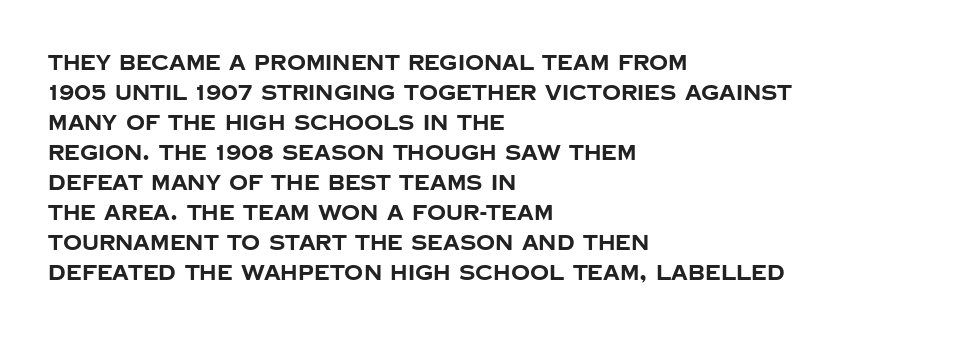
The font's upright variant was chosen for this text. These lines keep a tight, regular rhythm from letter to letter. Notice how thick the strokes are: this is what a full bold looks like. These lines sit exactly where default settings would place them.
